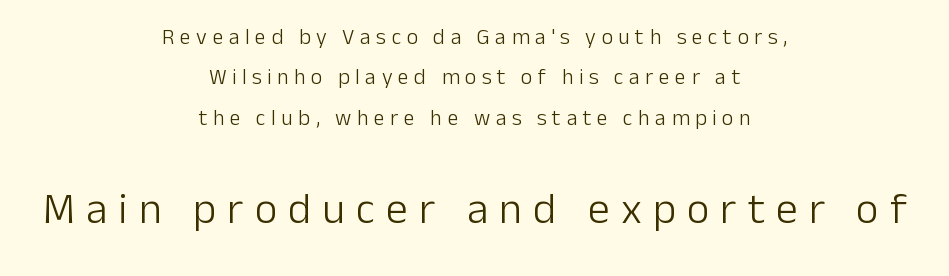
Q: Is the text bold? A: No.
Q: Is the text italic (slanted)? A: No, it is upright.
Q: Is the typeface a serif or a sans-serif typeface? A: Sans-serif.
Q: Is the text underlined? A: No.
Q: How is the paragraph aligned? A: Centered.
Q: Is the spacing between letters normal or unusually wide? A: Unusually wide.
Q: Which block of text is set in a larger size, the first (top) or the second (bottom)? A: The second (bottom) one.
Q: Width (condensed, normal, or wide)? A: Normal.
Q: Stroke contrast? A: Low.
Q: x-height? A: Medium.
Q: Monospaced? A: No.
